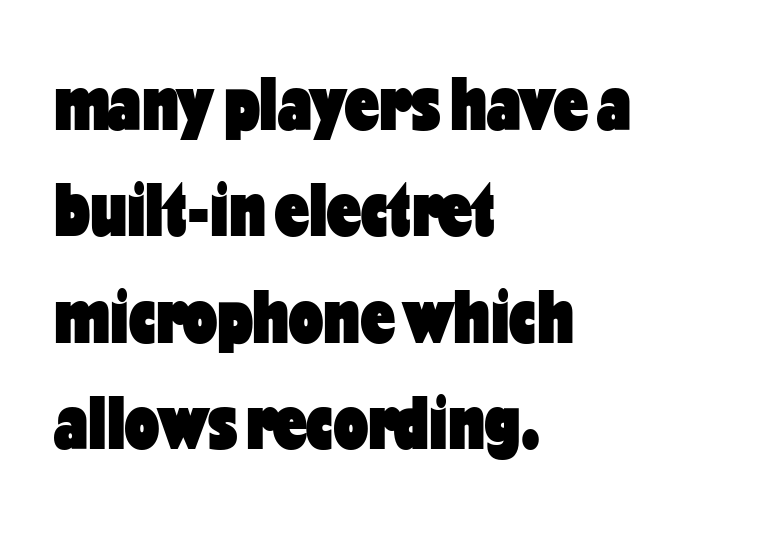
The image shows 76 px heavy, condensed sans-serif type, upright; set left-aligned, normal line spacing (1.4x), normal letter spacing, not underlined; low stroke contrast and a medium x-height.
